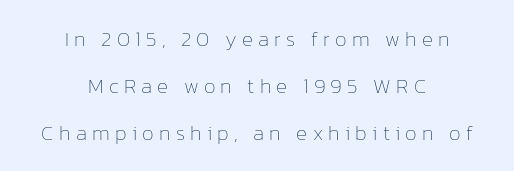
The rag falls on both sides of this text block equally. Summary of weight: not heavy and not bold. Look at the tracking — it's clearly loosened, letters drifting apart. Posture: vertical. Loosely led — the rows are spread out.
